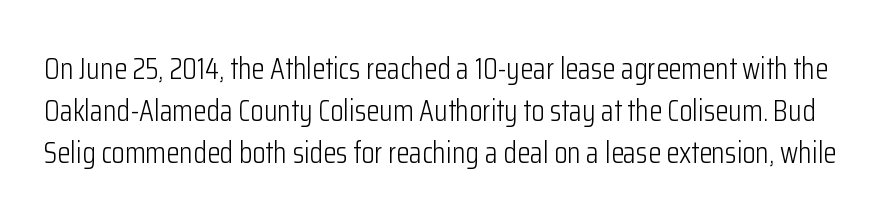
This rendering leaves character spacing at its baseline value. Horizontal bands of white between lines are of average thickness. The face used here is a sans, in the tradition of grotesques and geometrics. Do the characters align in a grid? No, the font is proportional. Only glyphs here, with clear space below each row.
